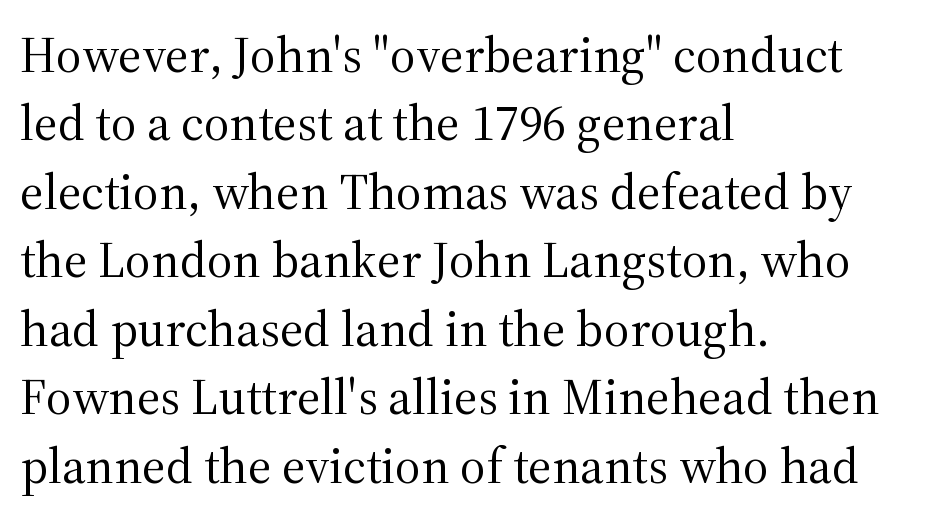
Compared with a typical body face, this is equally light or lighter still. The typeface chosen for these lines features serifs. The lines are quadded left. No word sits above an underline. Nope, not italic — everything's standing straight.
